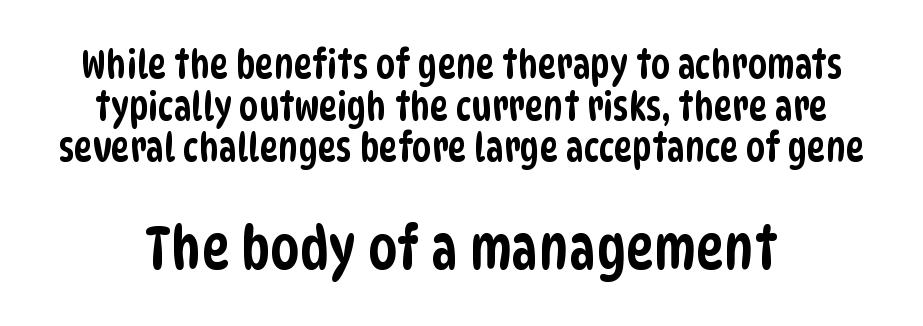
Q: Is the typeface a serif or a sans-serif typeface? A: Sans-serif.
Q: Is the text underlined? A: No.
Q: Is the spacing between letters normal or unusually wide? A: Normal.
Q: Is the spacing between lines tight, normal or loose? A: Tight.
Q: Which block of text is set in a larger size, the first (top) or the second (bottom)? A: The second (bottom) one.
Q: Width (condensed, normal, or wide)? A: Condensed.
Q: Stroke contrast? A: Low.
Q: x-height? A: Large.
Q: Monospaced? A: No.
